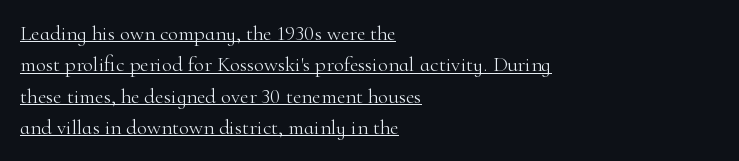
The image shows 21 px text type, upright; set left-aligned, normal line spacing (1.49x), normal letter spacing, underlined.
